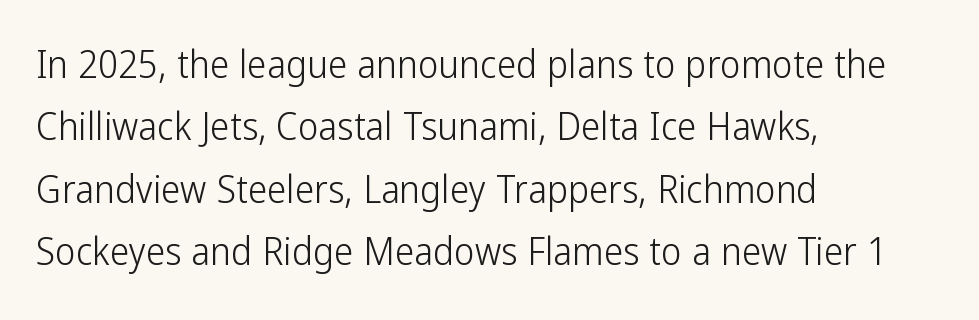
The image shows 39 px light, condensed sans-serif type, upright; set left-aligned, normal line spacing (1.6x), normal letter spacing, not underlined; low stroke contrast and a medium x-height.
